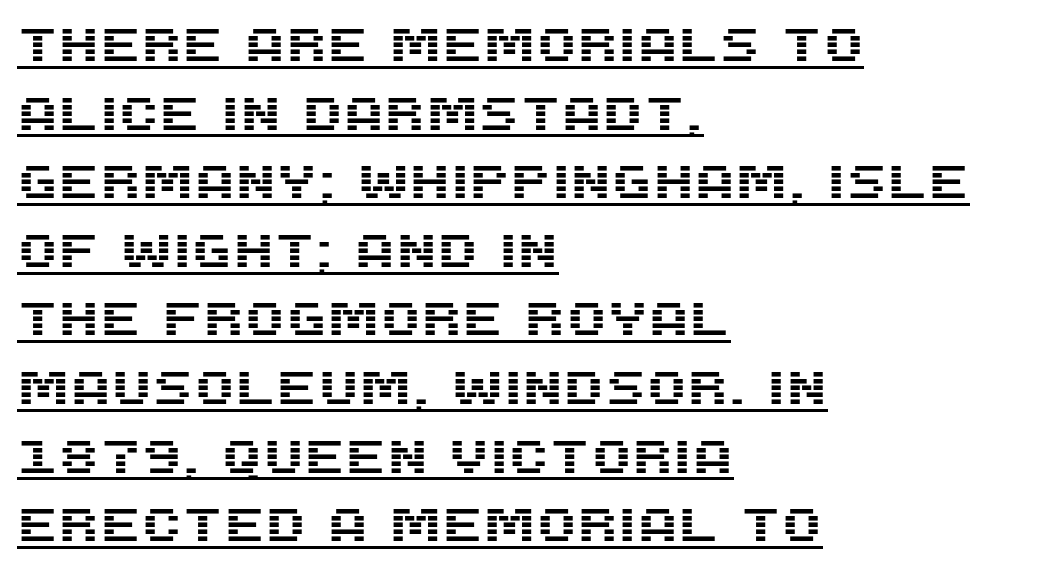
Regular leading. Underline: present. Ordinary non-slanted type is in use. Unlike a traditional serif, this face leaves its strokes unadorned. Every row of glyphs begins at an identical x-position on the left.
